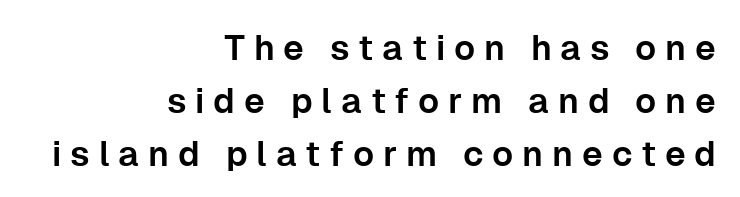
Q: Is the text italic (slanted)? A: No, it is upright.
Q: Is the typeface a serif or a sans-serif typeface? A: Sans-serif.
Q: Is the text underlined? A: No.
Q: How is the paragraph aligned? A: Right-aligned.
Q: Is the spacing between letters normal or unusually wide? A: Unusually wide.
Q: Is the spacing between lines tight, normal or loose? A: Normal.
Q: Width (condensed, normal, or wide)? A: Normal.
Q: Stroke contrast? A: Low.
Q: x-height? A: Medium.
Q: Monospaced? A: No.
